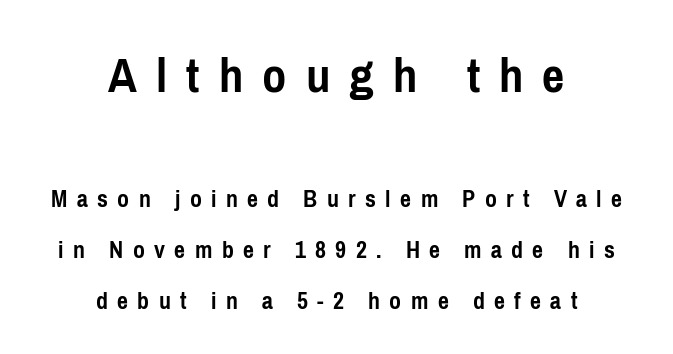
Here the glyphs are tracked loosely, breaking word shapes into spaced letters. The composition opens big and finishes small. In terms of weight, the rendering is a true, heavy bold. Posture: straight, roman, zero tilt. Is this a sans? Yes — the strokes have no serifs. The paragraph shown floats in the horizontal middle.
